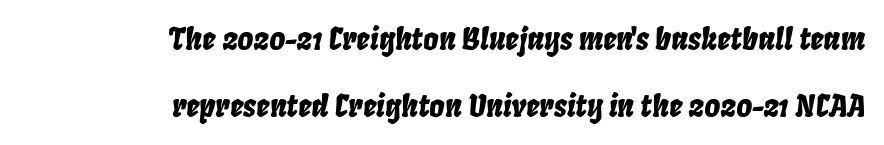
Q: Is the text italic (slanted)? A: Yes, it leans right by about 8 degrees.
Q: Is the text underlined? A: No.
Q: How is the paragraph aligned? A: Right-aligned.
Q: Is the spacing between letters normal or unusually wide? A: Normal.
Q: Is the spacing between lines tight, normal or loose? A: Loose.
Q: Width (condensed, normal, or wide)? A: Condensed.
Q: Stroke contrast? A: Low.
Q: x-height? A: Large.
Q: Monospaced? A: No.
